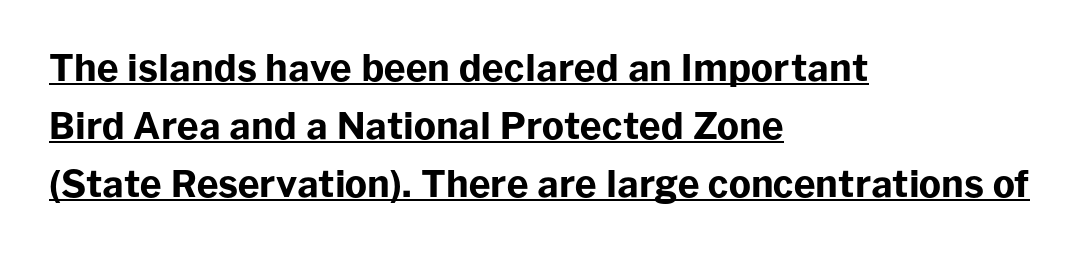
This rendering uses left alignment, leaving the right contour irregular. What kind of face is this? One without serifs — a sans. The gaps between neighbouring characters are ordinary and unremarkable. Bold? Absolutely — the strokes are thick and heavy. Nope, not italic — everything's standing straight. What decoration does the sample have? An underline.
